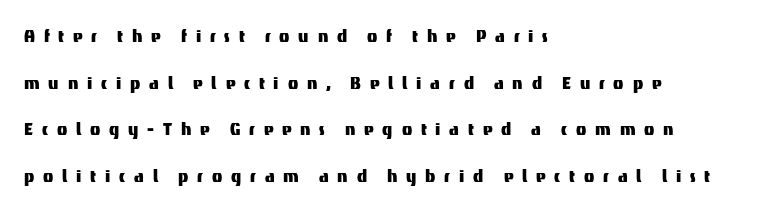
{"italic": "no", "underline": "no", "align": "left", "line_spacing": "loose", "line_spacing_ratio": 2.22, "letter_spacing": "wide", "letter_spacing_em": 0.42, "glyph_px": 21}
